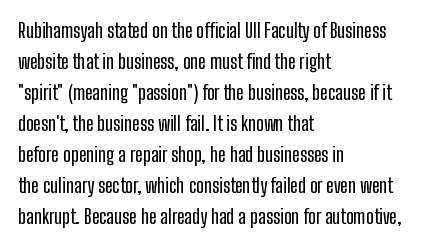
Layout note: lines flush left. Designer's note — italics off, roman on. The baseline area is clear. Reading down the column, the eye jumps a familiar distance to each next line. Default kerning and tracking; the words read as compact shapes.
